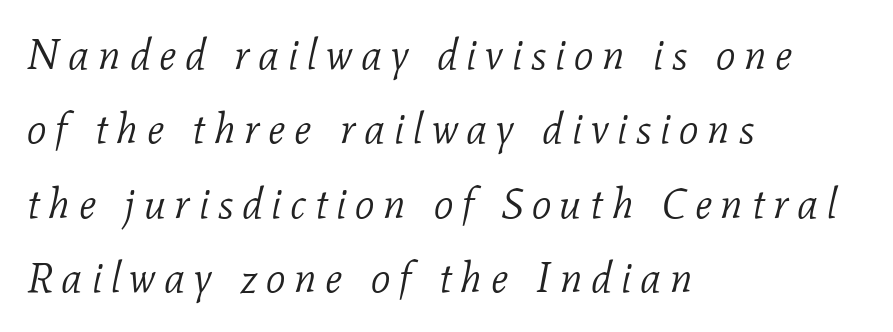
{"serif": "yes", "italic": "yes", "lean": "right", "slant_degrees": 11, "bold": "no", "weight": "light", "width": "normal", "stroke_contrast": "low", "x_height": "medium", "monospaced": "no", "underline": "no", "align": "left", "line_spacing_ratio": 1.73, "letter_spacing": "wide", "letter_spacing_em": 0.2, "glyph_px": 43}
